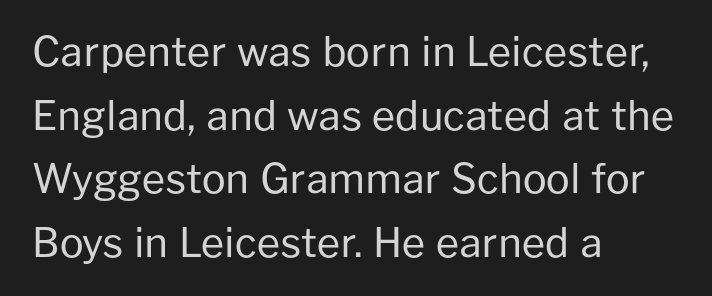
The setting favours the left margin, as ordinary paragraphs usually do. Descenders hang freely into open space. Between one letter and the next there's only the usual sliver of space. Do the letters lean? They stand straight. Stems here are at most as thick as an everyday book face.
